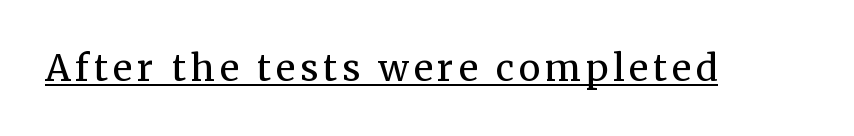
The image shows 36 px regular-weight serif type, upright; set underlined; medium stroke contrast and a medium x-height.
